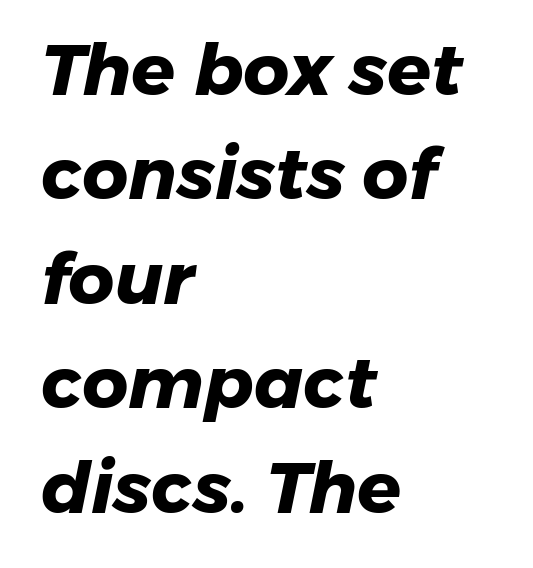
{"serif": "no", "bold": "yes", "weight": "heavy", "width": "normal", "stroke_contrast": "low", "x_height": "medium", "monospaced": "no", "underline": "no", "align": "left", "line_spacing": "normal", "line_spacing_ratio": 1.45, "letter_spacing": "normal", "letter_spacing_em": 0.0, "glyph_px": 72}
